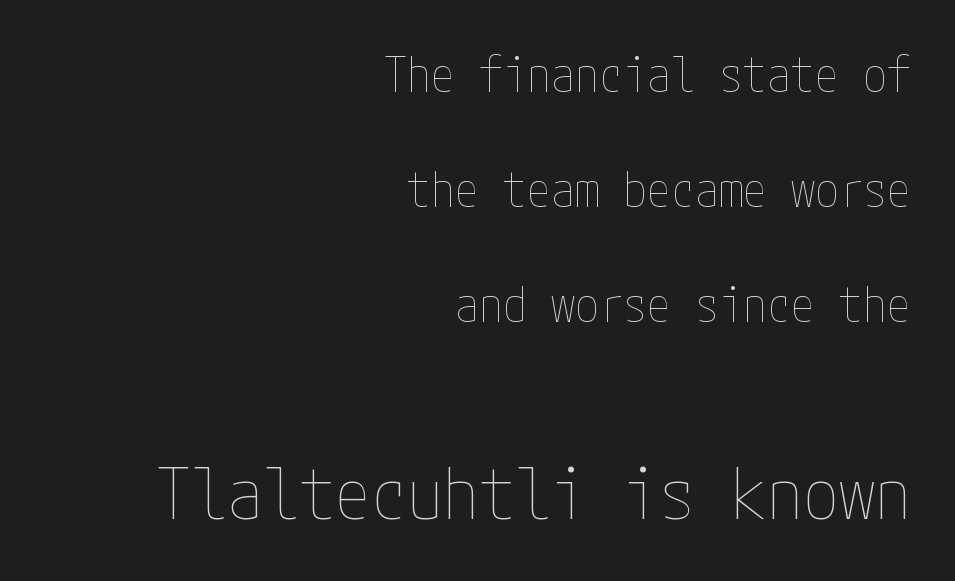
Bigger letters appear in the bottom chunk; the top chunk is reduced. No word sits above an underline. This reads as an unemphasized weight, regular at the heaviest. Loosely led — the rows are spread out. Notice how the stems are strictly vertical — no italics here. Short and long lines alike share a common ending point at right.
